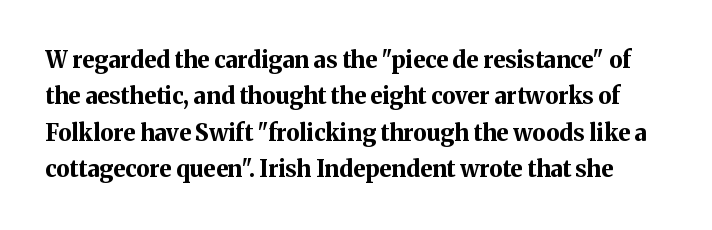
The font's upright variant was chosen for this text. If you measured baseline to baseline, you'd find a middling distance. Nothing unusual about the tracking: characters are spaced as the font intends. In terms of weight, the rendering is a true, heavy bold.
